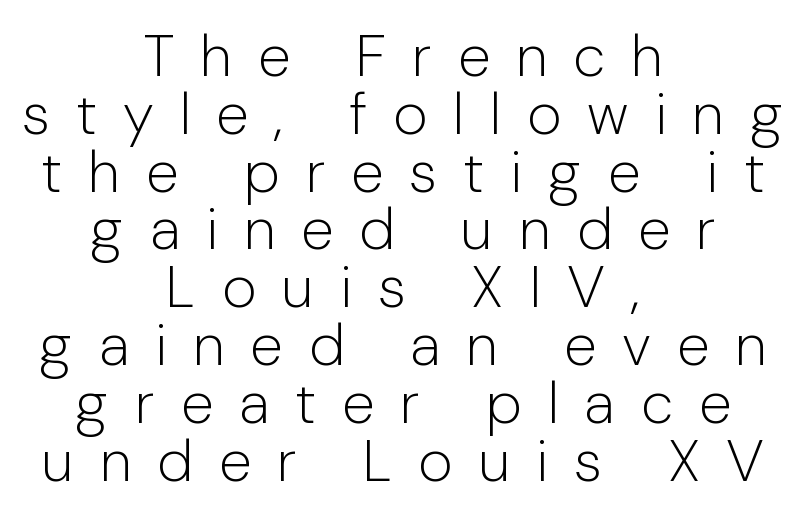
Q: Is the text bold? A: No.
Q: Is the text italic (slanted)? A: No, it is upright.
Q: Is the typeface a serif or a sans-serif typeface? A: Sans-serif.
Q: Is the text underlined? A: No.
Q: How is the paragraph aligned? A: Centered.
Q: Is the spacing between letters normal or unusually wide? A: Unusually wide.
Q: Is the spacing between lines tight, normal or loose? A: Tight.
Q: Width (condensed, normal, or wide)? A: Normal.
Q: Stroke contrast? A: Low.
Q: x-height? A: Medium.
Q: Monospaced? A: No.
